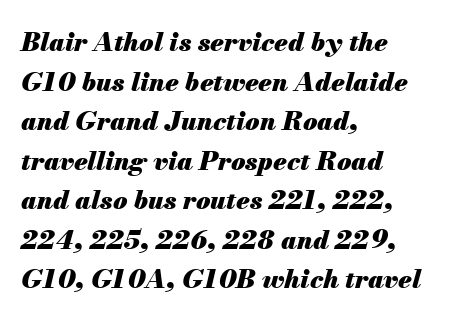
The image shows 26 px bold type, italic (leaning right); set left-aligned, normal line spacing (1.52x), normal letter spacing, not underlined.
